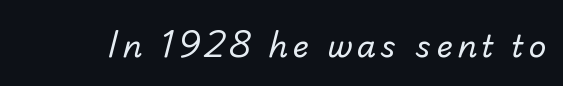
Q: Is the text bold? A: No.
Q: Is the typeface a serif or a sans-serif typeface? A: Sans-serif.
Q: Is the text underlined? A: No.
Q: Width (condensed, normal, or wide)? A: Normal.
Q: Stroke contrast? A: Low.
Q: x-height? A: Small.
Q: Monospaced? A: No.
